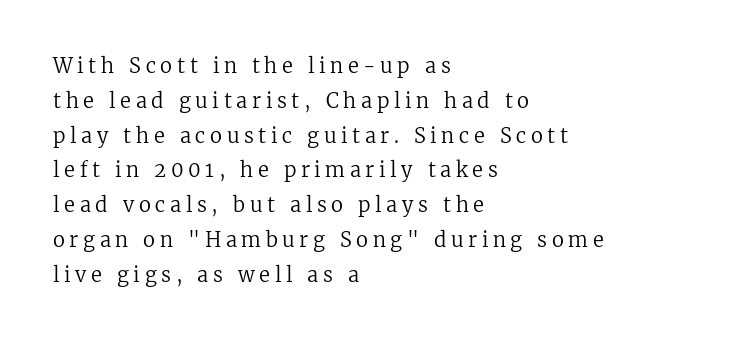
{"italic": "no", "bold": "no", "underline": "no", "align": "left", "line_spacing_ratio": 1.74, "letter_spacing": "wide", "letter_spacing_em": 0.23, "glyph_px": 20}
